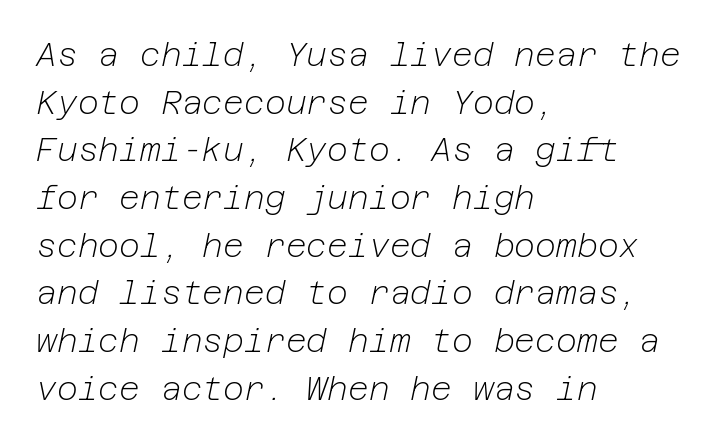
The image shows 32 px light type, italic (leaning right); set left-aligned, normal line spacing (1.49x), normal letter spacing, not underlined; low stroke contrast and a medium x-height.
